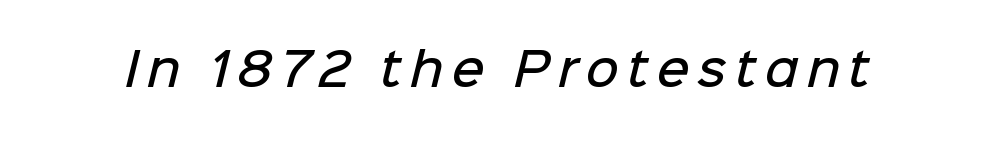
Q: Is the text bold? A: Semi-bold.
Q: Is the typeface a serif or a sans-serif typeface? A: Sans-serif.
Q: Is the text underlined? A: No.
Q: Width (condensed, normal, or wide)? A: Normal.
Q: Stroke contrast? A: Low.
Q: x-height? A: Medium.
Q: Monospaced? A: No.
